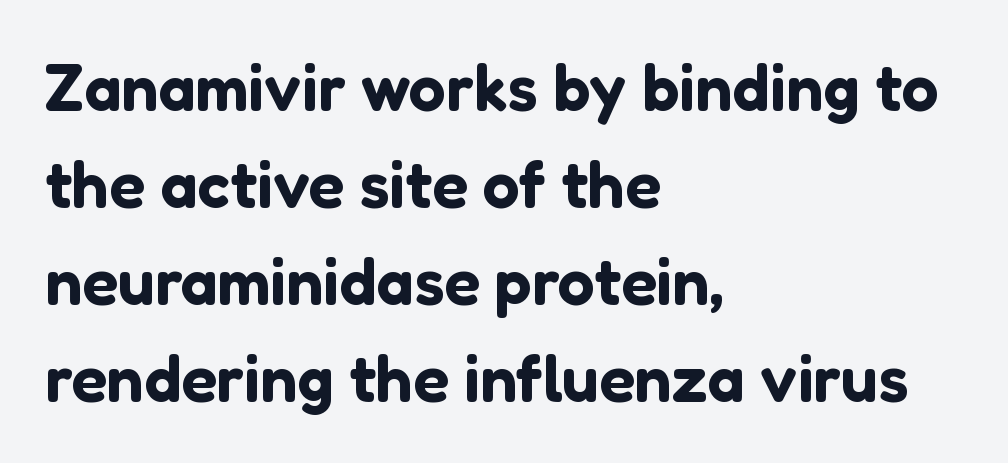
{"serif": "no", "italic": "no", "width": "normal", "stroke_contrast": "low", "x_height": "medium", "monospaced": "no", "underline": "no", "align": "left", "line_spacing": "normal", "line_spacing_ratio": 1.47, "letter_spacing": "normal", "letter_spacing_em": 0.0, "glyph_px": 66}
